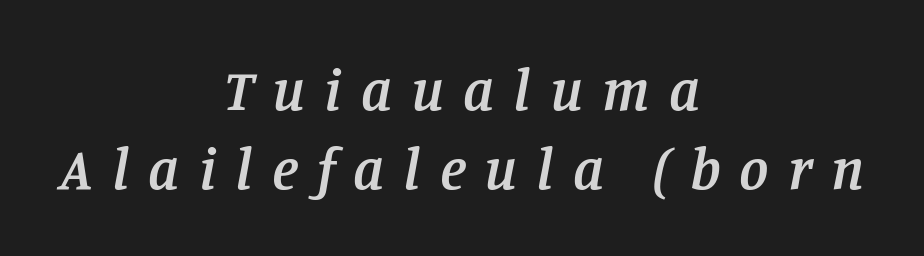
Q: Is the text bold? A: Semi-bold.
Q: Is the text italic (slanted)? A: Yes, it leans right by about 11 degrees.
Q: Is the typeface a serif or a sans-serif typeface? A: Serif.
Q: Is the text underlined? A: No.
Q: How is the paragraph aligned? A: Centered.
Q: Is the spacing between letters normal or unusually wide? A: Unusually wide.
Q: Is the spacing between lines tight, normal or loose? A: Normal.
Q: Width (condensed, normal, or wide)? A: Normal.
Q: Stroke contrast? A: Low.
Q: x-height? A: Large.
Q: Monospaced? A: No.
